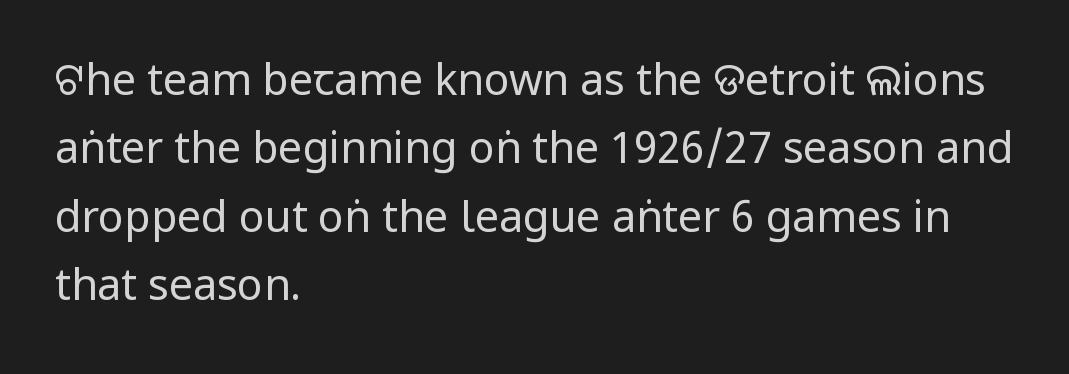
{"serif": "no", "italic": "no", "bold": "no", "weight": "regular", "width": "condensed", "stroke_contrast": "low", "underline": "no", "align": "left", "line_spacing": "normal", "line_spacing_ratio": 1.59, "letter_spacing": "normal", "letter_spacing_em": 0.0, "glyph_px": 43}
